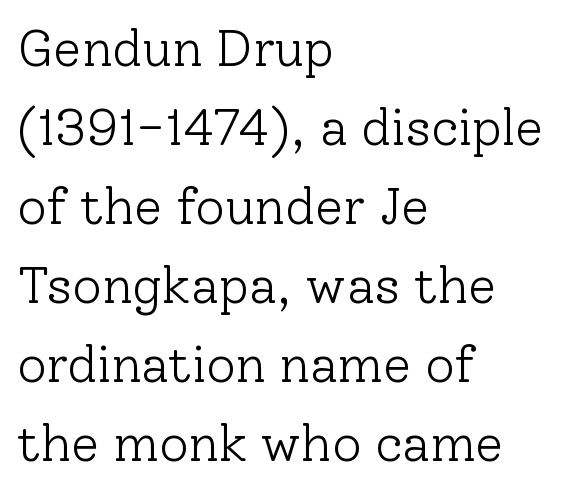
{"serif": "yes", "italic": "no", "bold": "no", "weight": "light", "width": "normal", "stroke_contrast": "low", "x_height": "medium", "monospaced": "no", "underline": "no", "align": "left", "line_spacing": "normal", "line_spacing_ratio": 1.55, "letter_spacing": "normal", "letter_spacing_em": 0.0, "glyph_px": 51}
